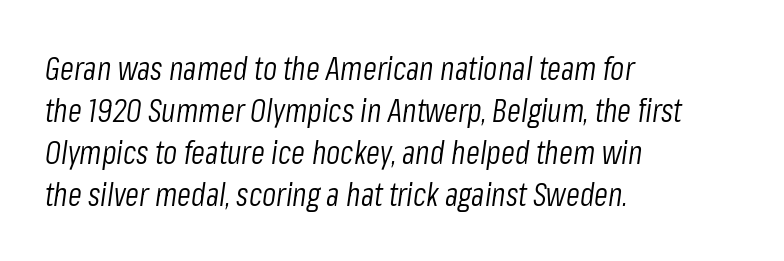
{"italic": "yes", "lean": "right", "slant_degrees": 8, "bold": "no", "weight": "light", "width": "condensed", "stroke_contrast": "low", "x_height": "medium", "monospaced": "no", "underline": "no", "align": "left", "line_spacing": "normal", "line_spacing_ratio": 1.31, "letter_spacing": "normal", "letter_spacing_em": 0.0, "glyph_px": 32}
